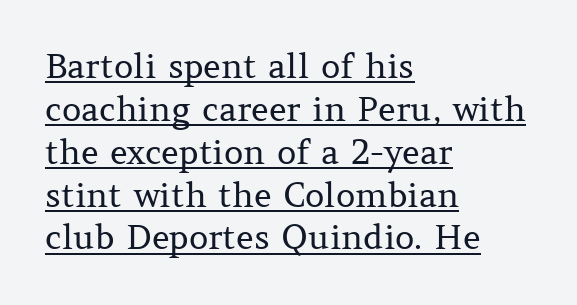
The image shows 34 px regular-weight serif type, upright; set left-aligned, normal line spacing (1.26x), normal letter spacing, underlined; medium stroke contrast and a medium x-height.
